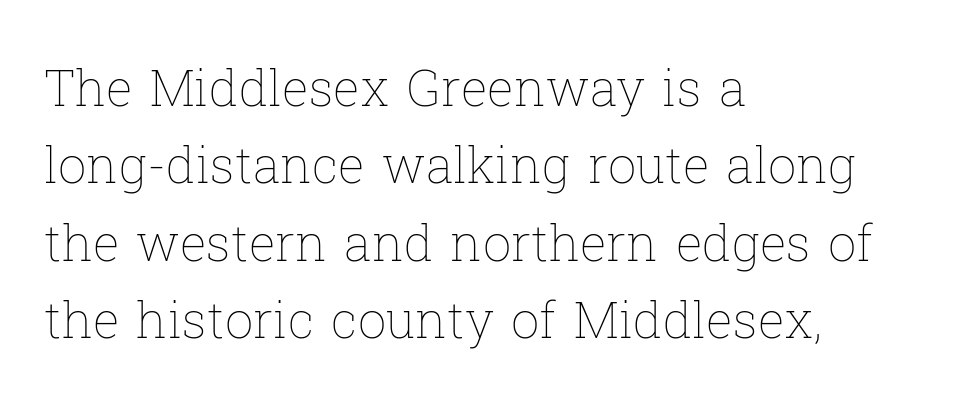
{"italic": "no", "bold": "no", "weight": "thin", "width": "normal", "stroke_contrast": "low", "x_height": "medium", "monospaced": "no", "underline": "no", "align": "left", "line_spacing": "normal", "line_spacing_ratio": 1.55, "letter_spacing": "normal", "letter_spacing_em": 0.0, "glyph_px": 50}
